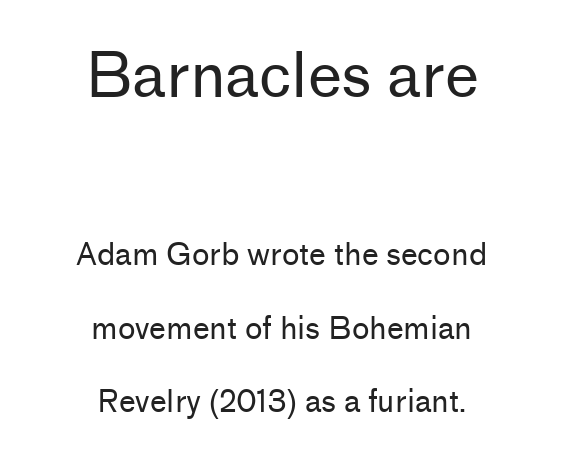
Character widths vary here, with narrow letters taking less room than wide ones. Check under the words: just untouched page. Honestly, the letter spacing is just normal — you wouldn't notice it. Layout note: lines centered. Check where the strokes stop: nothing finishes them off — pure sans.
